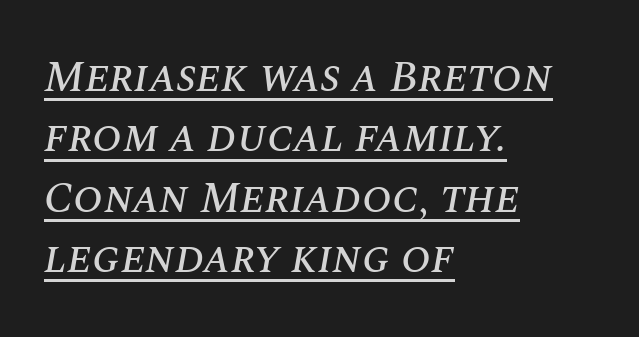
This sample uses plain, unmodified letter spacing. The lines in this sample share a left origin and differ only in where they stop. The space between consecutive lines is moderate. This rendering features underlined lettering.
